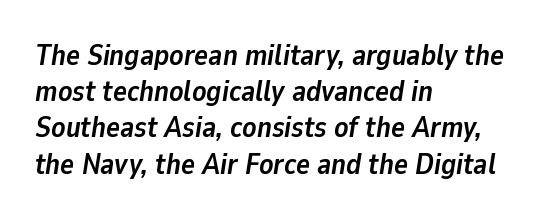
Leading: standard. What weight is shown? A full bold with thick strokes. The horizontal fit of the characters is conventional and even. Underline: absent. This sample uses an oblique cut, with every glyph tilted off the vertical. Proportional: the letters do not fall into vertical columns.
